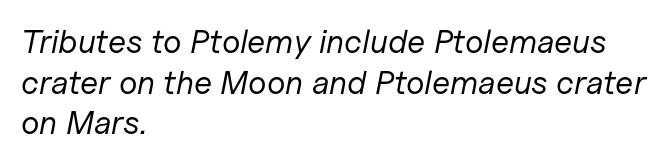
{"italic": "yes", "lean": "right", "slant_degrees": 11, "bold": "no", "weight": "regular", "width": "normal", "stroke_contrast": "low", "x_height": "medium", "monospaced": "no", "underline": "no", "align": "left", "line_spacing_ratio": 1.23, "letter_spacing": "normal", "letter_spacing_em": 0.0, "glyph_px": 33}
